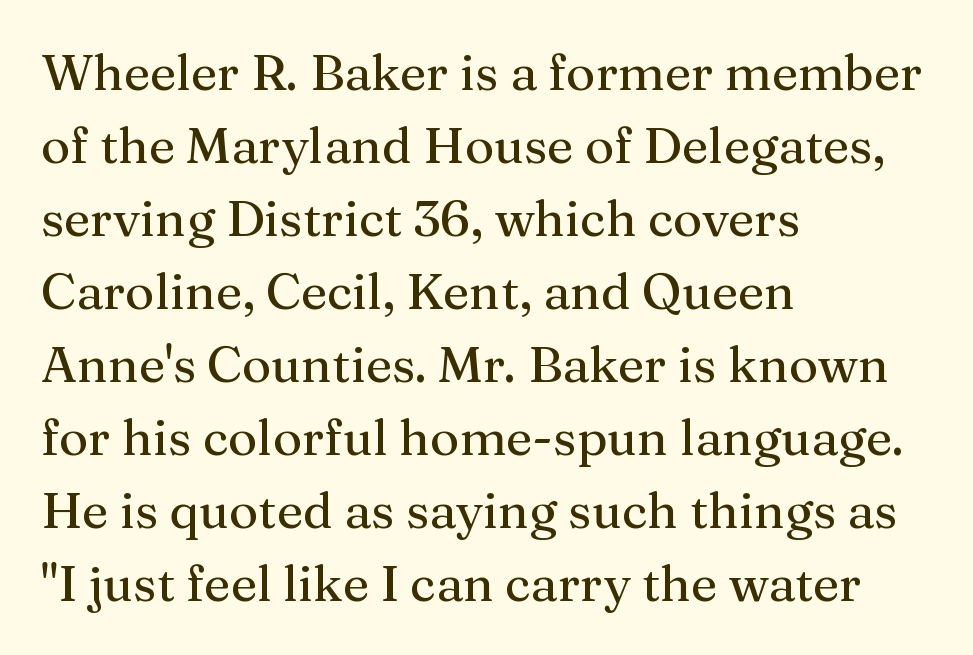
The passage shown is typeset with a serif family. Just letters on the line, the space beneath them empty. The leading is moderate, giving the passage an even texture. In terms of letterspacing, this is plain default setting. Rendered with straight, roman letterforms. Each line starts at the same left margin while the right side varies.
